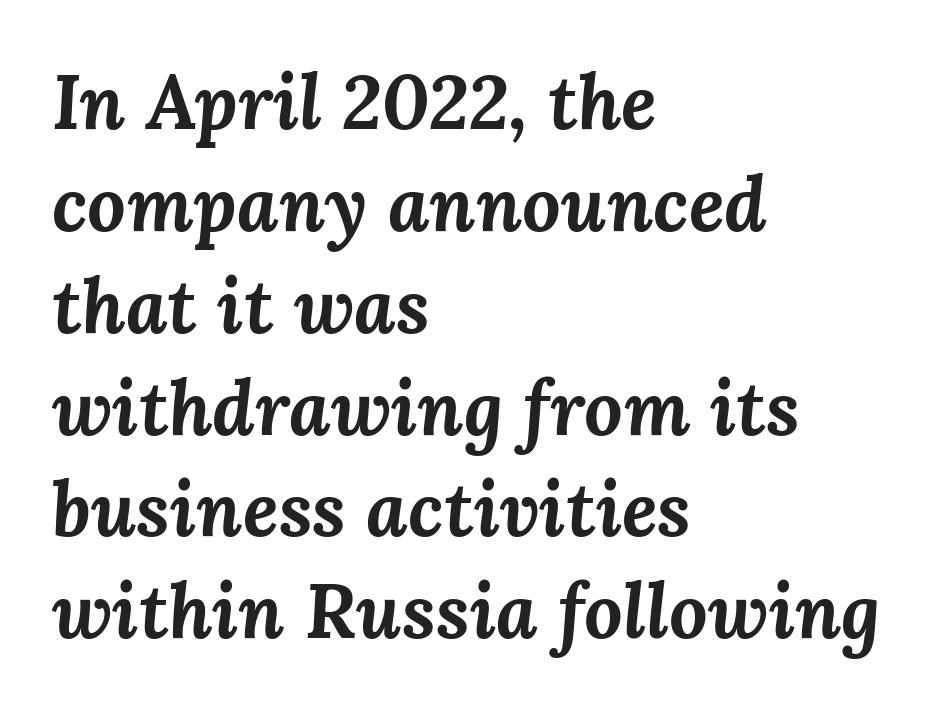
Q: Is the text bold? A: Yes.
Q: Is the text italic (slanted)? A: Yes, it leans right by about 3 degrees.
Q: Is the text underlined? A: No.
Q: How is the paragraph aligned? A: Left-aligned.
Q: Is the spacing between letters normal or unusually wide? A: Normal.
Q: Is the spacing between lines tight, normal or loose? A: Normal.
Q: Width (condensed, normal, or wide)? A: Normal.
Q: Stroke contrast? A: Medium.
Q: x-height? A: Medium.
Q: Monospaced? A: No.
